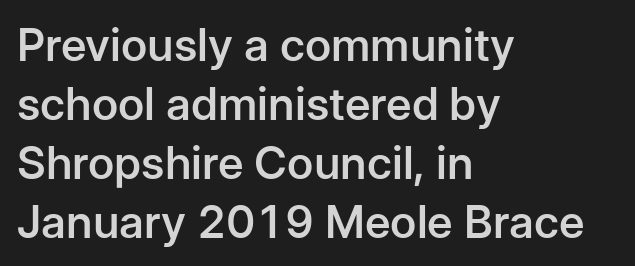
Q: Is the text bold? A: Semi-bold.
Q: Is the text italic (slanted)? A: No, it is upright.
Q: Is the typeface a serif or a sans-serif typeface? A: Sans-serif.
Q: Is the text underlined? A: No.
Q: How is the paragraph aligned? A: Left-aligned.
Q: Is the spacing between letters normal or unusually wide? A: Normal.
Q: Is the spacing between lines tight, normal or loose? A: Normal.
Q: Width (condensed, normal, or wide)? A: Normal.
Q: Stroke contrast? A: Low.
Q: x-height? A: Medium.
Q: Monospaced? A: No.
